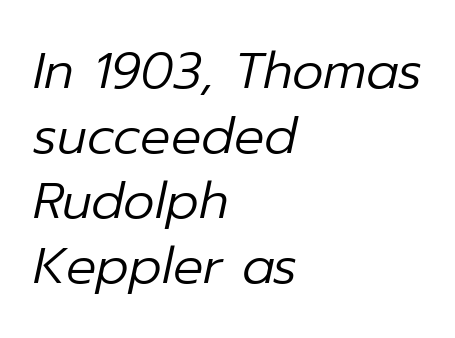
Q: Is the text bold? A: No.
Q: Is the text italic (slanted)? A: Yes, it leans right by about 12 degrees.
Q: Is the text underlined? A: No.
Q: How is the paragraph aligned? A: Left-aligned.
Q: Is the spacing between letters normal or unusually wide? A: Normal.
Q: Is the spacing between lines tight, normal or loose? A: Normal.
Q: Width (condensed, normal, or wide)? A: Normal.
Q: Stroke contrast? A: Low.
Q: x-height? A: Medium.
Q: Monospaced? A: No.
